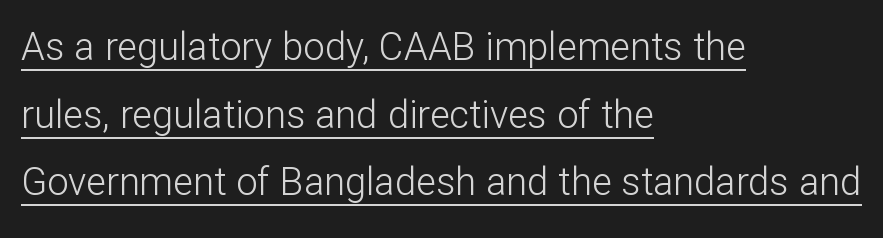
Do the letters lean? They stand straight. Unlike a traditional serif, this face leaves its strokes unadorned. Students, observe the line beneath the letters — that is underlining. Characters follow at the spacing the type designer built in. No letter is thick-stroked: the sample isn't bold. A typesetter would call this proportional, since set widths differ per character.
